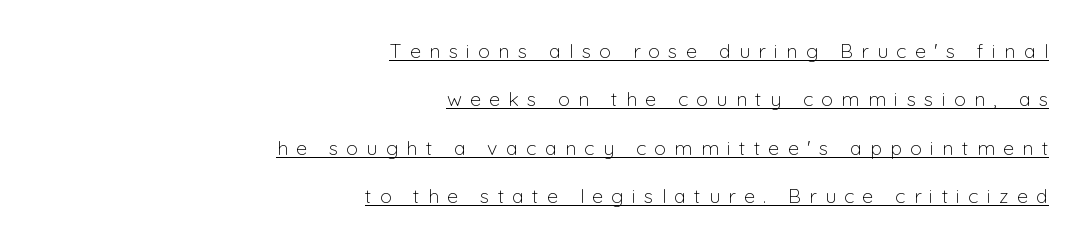
The image shows 20 px text type, upright; set right-aligned, loose line spacing (2.42x), unusually wide letter spacing (+0.41 em), underlined.
